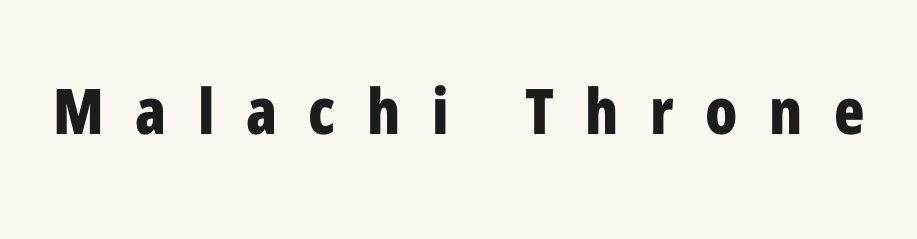
Quick note: underline off. Note the varied advance widths — an 'i' is clearly narrower than an 'm'. A sans-serif font was chosen for this passage. Posture: upright roman.
